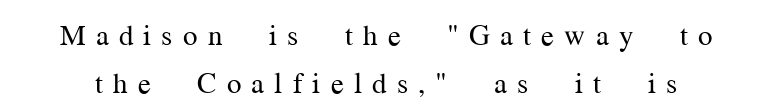
Notice how the stems are strictly vertical — no italics here. Looks like regular typesetting: each glyph gets only the width it needs. Tracking here is generous; glyphs stand well apart from one another. A light-to-regular cut is what we see here. Has an underline been added? It has not. Is there much room between lines? A standard amount, neither cramped nor airy.
